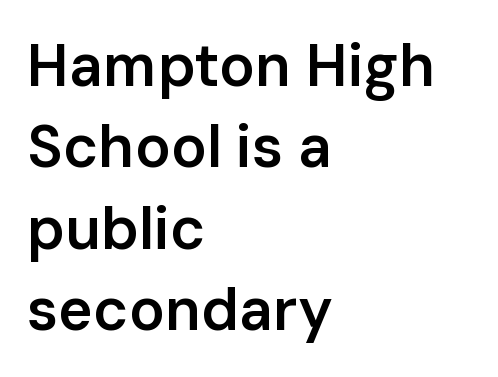
The image shows 59 px semibold sans-serif type, upright; set left-aligned, normal line spacing (1.38x), normal letter spacing, not underlined; low stroke contrast and a medium x-height.
